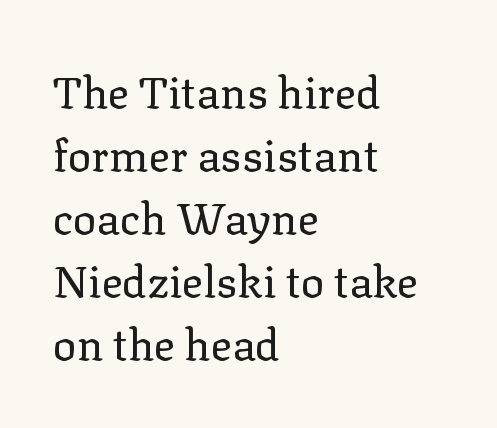
Q: Is the text bold? A: No.
Q: Is the text italic (slanted)? A: No, it is upright.
Q: Is the typeface a serif or a sans-serif typeface? A: Serif.
Q: Is the text underlined? A: No.
Q: How is the paragraph aligned? A: Left-aligned.
Q: Is the spacing between letters normal or unusually wide? A: Normal.
Q: Is the spacing between lines tight, normal or loose? A: Normal.
Q: Width (condensed, normal, or wide)? A: Normal.
Q: Stroke contrast? A: Low.
Q: x-height? A: Medium.
Q: Monospaced? A: No.
